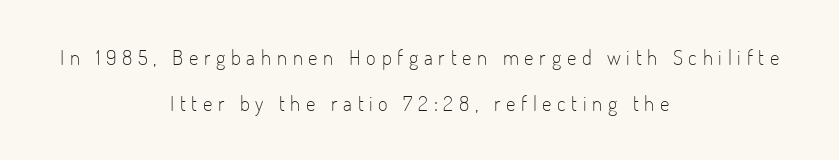
{"italic": "no", "bold": "no", "underline": "no", "align": "center", "line_spacing": "loose", "line_spacing_ratio": 2.21, "letter_spacing": "wide", "letter_spacing_em": 0.27, "glyph_px": 21}
